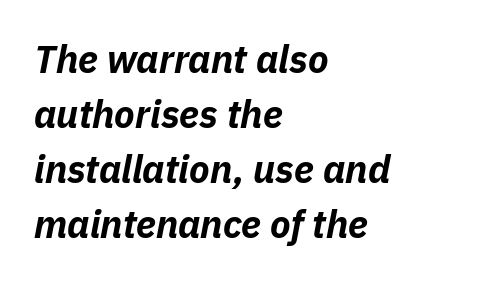
The image shows 38 px bold type, italic (leaning right); set left-aligned, normal line spacing (1.45x), normal letter spacing, not underlined; low stroke contrast and a medium x-height.
